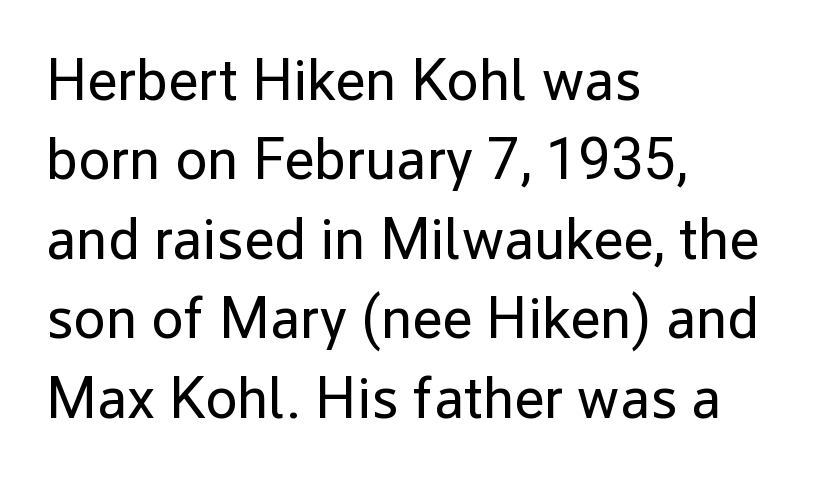
Each line starts at the same left margin while the right side varies. The letterforms sit at book weight or below. Is there any slant? The stems are plumb. Clear beneath every line of the passage. Inter-character spacing is left at the font's built-in metrics.
